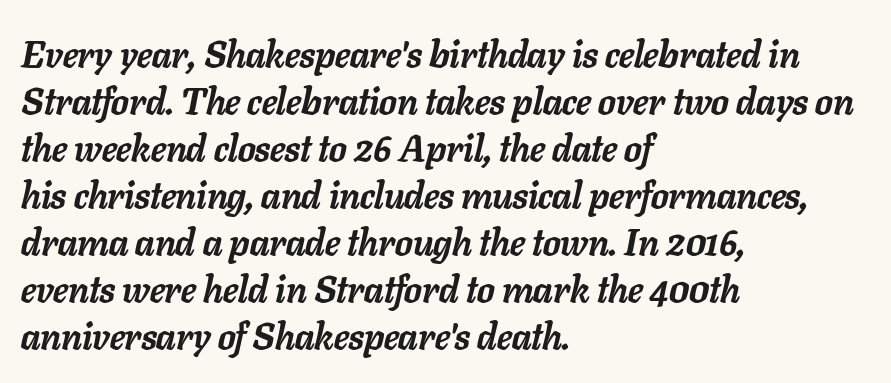
The designer left line spacing at the default. Layout note: lines flush left. Pretty heavy lettering here — definitely bold. The rendering uses natural spacing where letterforms have individual widths. Tracking here is standard; glyphs follow each other at the usual distance. Just letters on the line, the space beneath them empty.
